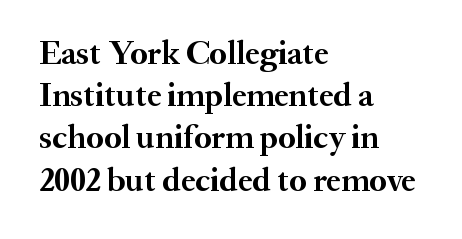
The font's upright variant was chosen for this text. Classification — serif. Set as a true bold cut, around the 700 mark. Plain, unruled lines of type.
